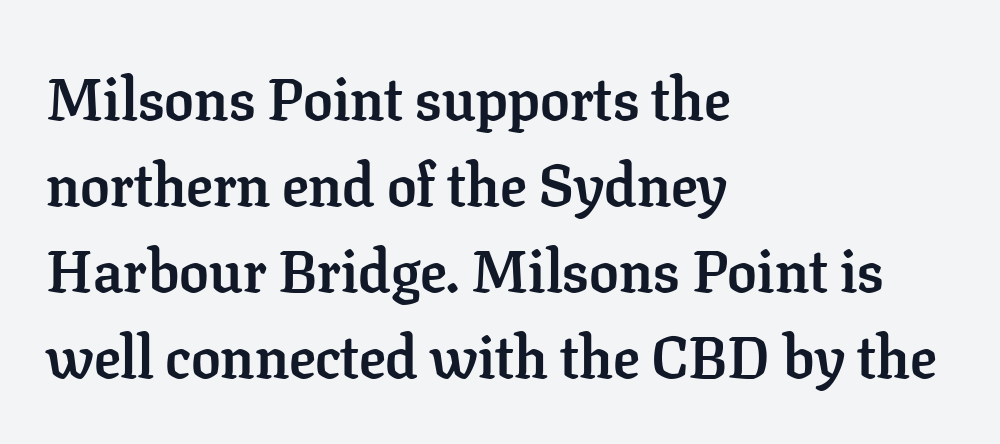
The image shows 59 px semibold serif type, upright; set left-aligned, normal line spacing (1.46x), normal letter spacing, not underlined; low stroke contrast and a medium x-height.
